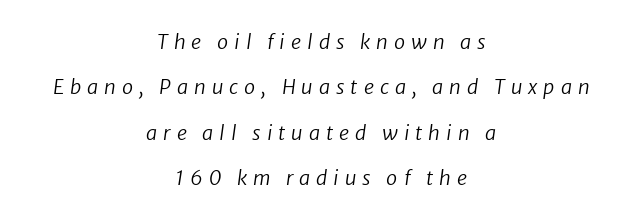
{"bold": "no", "underline": "no", "align": "center", "line_spacing": "loose", "line_spacing_ratio": 2.27, "letter_spacing": "wide", "letter_spacing_em": 0.3, "glyph_px": 20}
